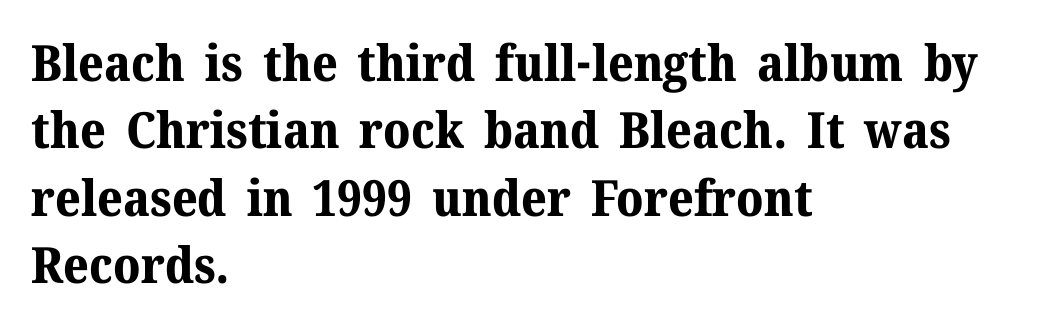
{"serif": "yes", "italic": "no", "bold": "yes", "weight": "bold", "width": "normal", "stroke_contrast": "medium", "x_height": "medium", "monospaced": "no", "underline": "no", "align": "left", "line_spacing": "normal", "line_spacing_ratio": 1.35, "letter_spacing": "normal", "letter_spacing_em": 0.0, "glyph_px": 50}
